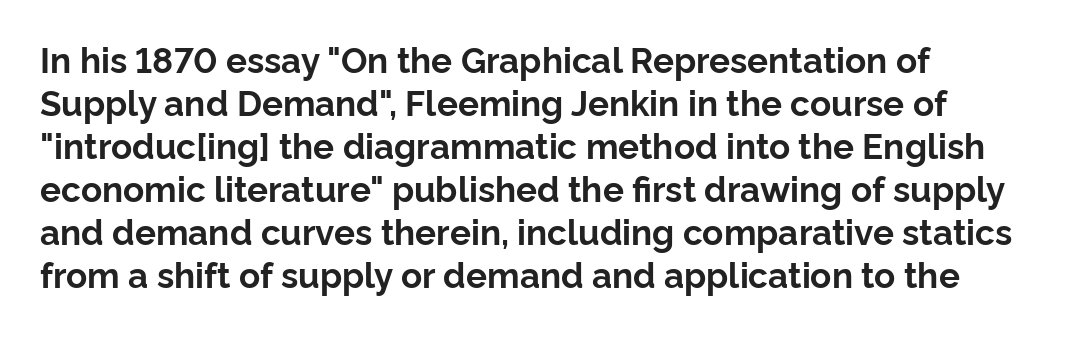
{"serif": "no", "italic": "no", "bold": "yes", "weight": "bold", "width": "normal", "stroke_contrast": "low", "x_height": "medium", "monospaced": "no", "underline": "no", "align": "left", "line_spacing_ratio": 1.23, "letter_spacing": "normal", "letter_spacing_em": 0.0, "glyph_px": 35}
